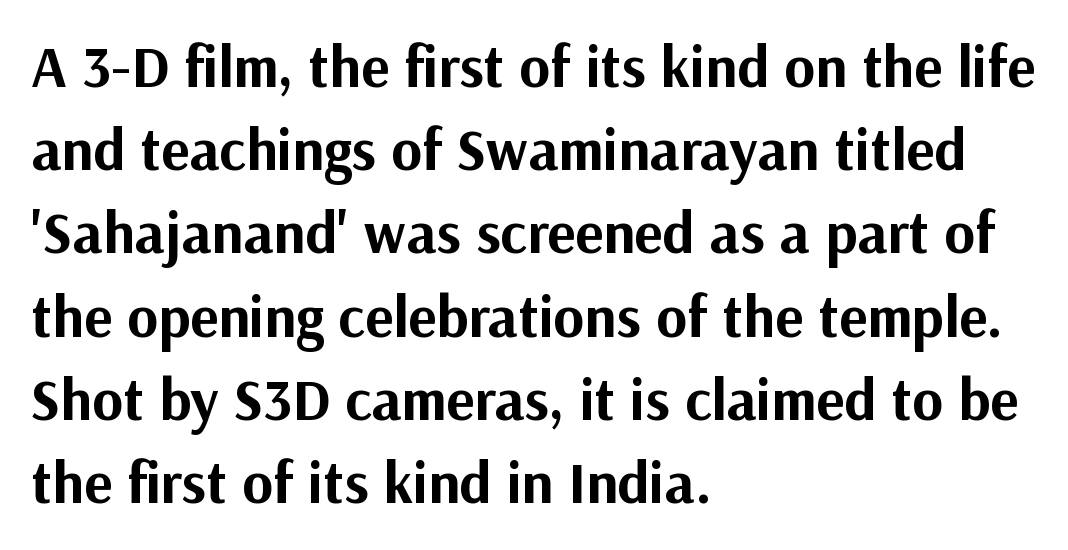
The image shows 59 px bold sans-serif type, upright; set left-aligned, normal line spacing (1.41x), normal letter spacing, not underlined; medium stroke contrast and a medium x-height.
